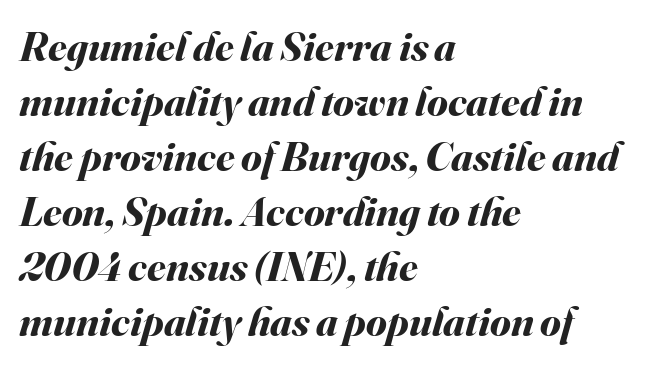
{"italic": "yes", "lean": "right", "slant_degrees": 16, "bold": "yes", "weight": "bold", "width": "normal", "stroke_contrast": "medium", "x_height": "small", "monospaced": "no", "underline": "no", "align": "left", "line_spacing": "normal", "line_spacing_ratio": 1.31, "letter_spacing": "normal", "letter_spacing_em": 0.0, "glyph_px": 42}
